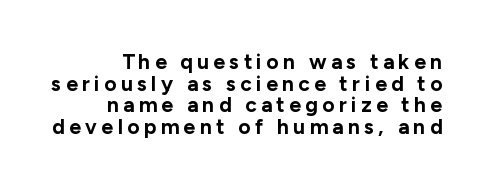
The image shows 21 px bold type, upright; set right-aligned, tight line spacing (1.03x), unusually wide letter spacing (+0.21 em), not underlined.
